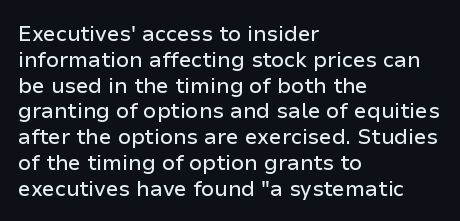
{"italic": "no", "underline": "no", "align": "left", "line_spacing_ratio": 1.23, "letter_spacing": "normal", "letter_spacing_em": 0.0, "glyph_px": 21}
